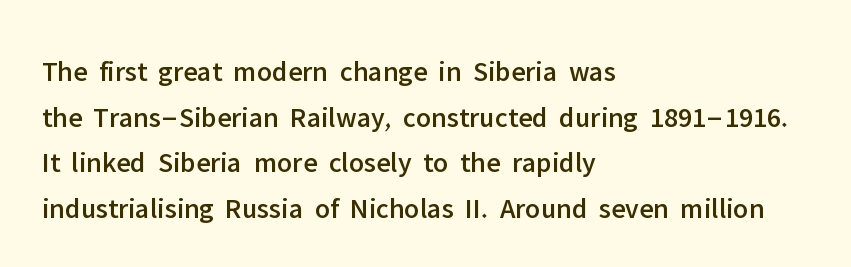
Q: Is the text italic (slanted)? A: No, it is upright.
Q: Is the typeface a serif or a sans-serif typeface? A: Sans-serif.
Q: Is the text underlined? A: No.
Q: How is the paragraph aligned? A: Left-aligned.
Q: Is the spacing between letters normal or unusually wide? A: Normal.
Q: Is the spacing between lines tight, normal or loose? A: Normal.
Q: Width (condensed, normal, or wide)? A: Normal.
Q: Stroke contrast? A: Low.
Q: x-height? A: Medium.
Q: Monospaced? A: No.
